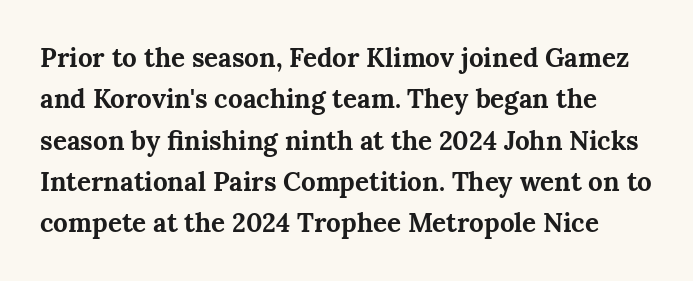
{"italic": "no", "bold": "yes", "underline": "no", "line_spacing": "normal", "line_spacing_ratio": 1.59, "letter_spacing": "normal", "letter_spacing_em": 0.0, "glyph_px": 26}
